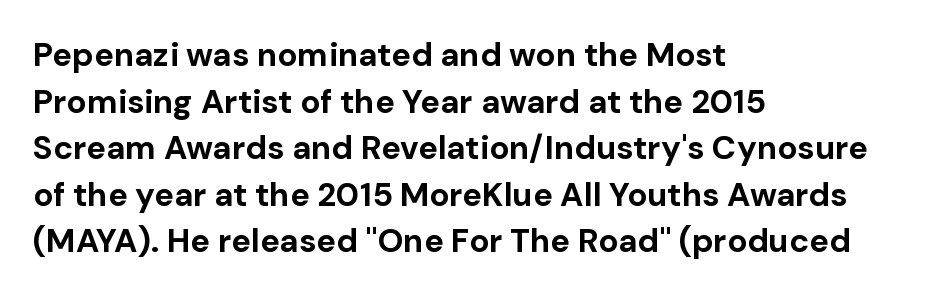
The image shows 33 px bold sans-serif type, upright; set left-aligned, normal line spacing (1.41x), normal letter spacing, not underlined; low stroke contrast and a medium x-height.
